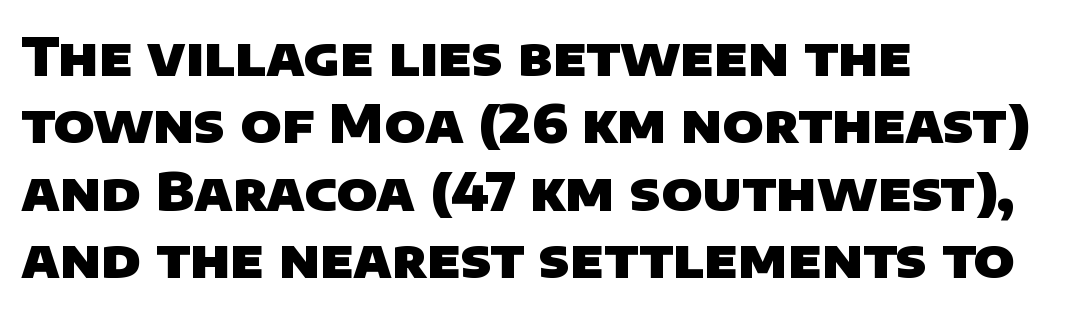
Q: Is the text bold? A: Yes.
Q: Is the typeface a serif or a sans-serif typeface? A: Sans-serif.
Q: Is the text underlined? A: No.
Q: How is the paragraph aligned? A: Left-aligned.
Q: Is the spacing between letters normal or unusually wide? A: Normal.
Q: Is the spacing between lines tight, normal or loose? A: Normal.
Q: Width (condensed, normal, or wide)? A: Normal.
Q: Stroke contrast? A: Low.
Q: x-height? A: Large.
Q: Monospaced? A: No.
